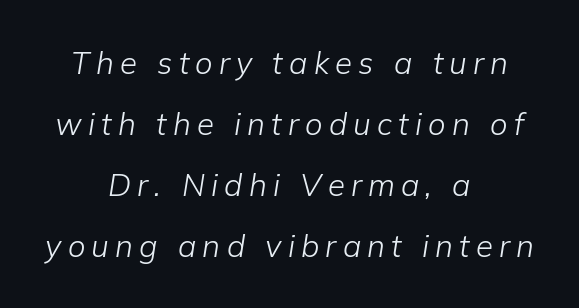
{"italic": "yes", "lean": "right", "slant_degrees": 9, "bold": "no", "weight": "light", "width": "normal", "stroke_contrast": "low", "x_height": "medium", "monospaced": "no", "underline": "no", "align": "center", "line_spacing": "loose", "line_spacing_ratio": 1.97, "letter_spacing": "wide", "letter_spacing_em": 0.2, "glyph_px": 31}
